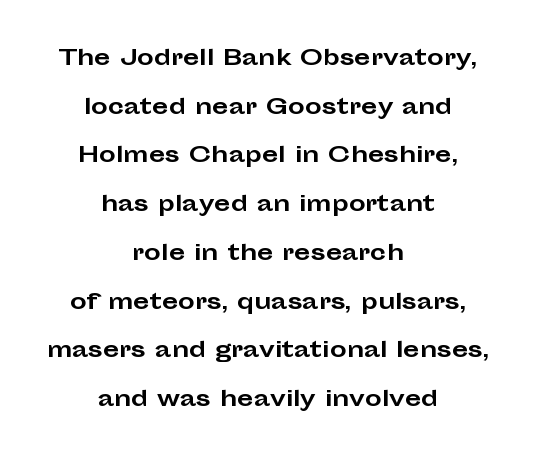
Q: Is the text bold? A: Yes.
Q: Is the text italic (slanted)? A: No, it is upright.
Q: Is the text underlined? A: No.
Q: How is the paragraph aligned? A: Centered.
Q: Is the spacing between letters normal or unusually wide? A: Normal.
Q: Is the spacing between lines tight, normal or loose? A: Loose.
